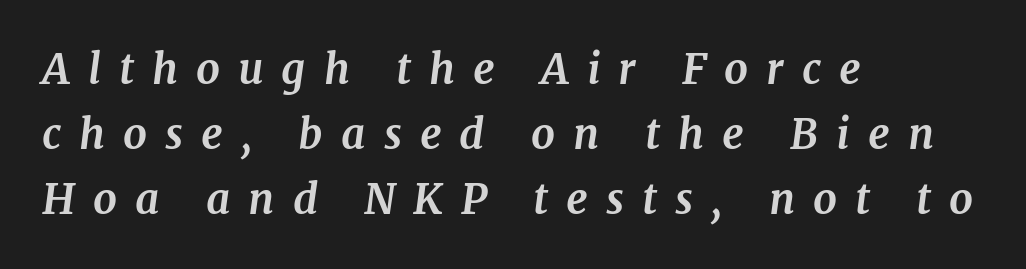
Its strokes are broad and dark, the hallmark of bold type. The foot of each line stays bare and open. In terms of posture, this sample is oblique. These lines sit exactly where default settings would place them.
